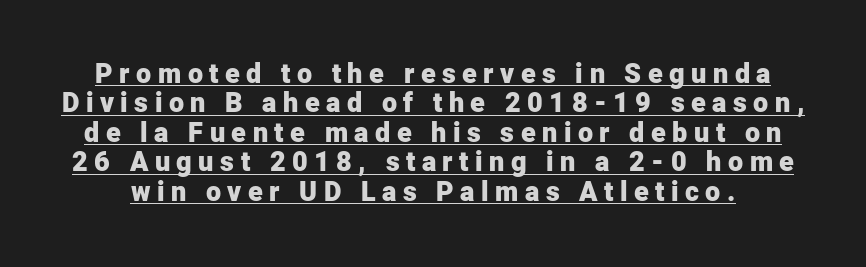
The image shows 27 px bold type, upright; set tight line spacing (1.09x), unusually wide letter spacing (+0.24 em), underlined.
